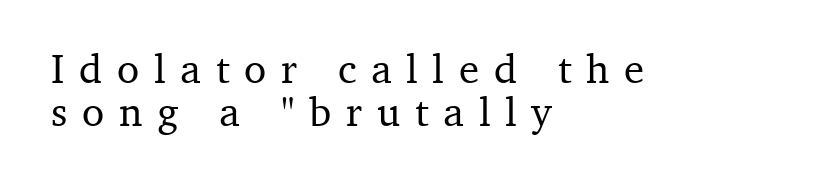
Spacing verdict: proportional, widths tailored to each character. This sample uses expanded letter spacing, leaving extra air between glyphs. The lines are packed closely together with very little leading. The type sits square on the baseline with zero lean. Underlining? Definitely not there.
